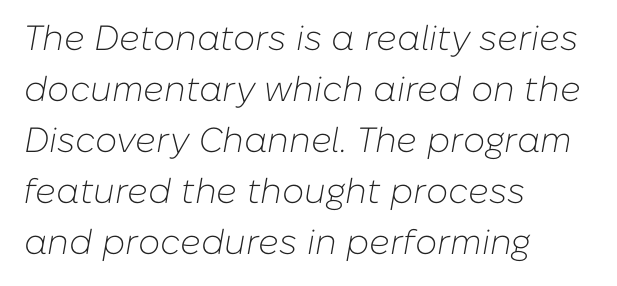
The image shows 35 px light type, italic (leaning right); set left-aligned, normal line spacing (1.46x), normal letter spacing, not underlined; low stroke contrast and a medium x-height.
